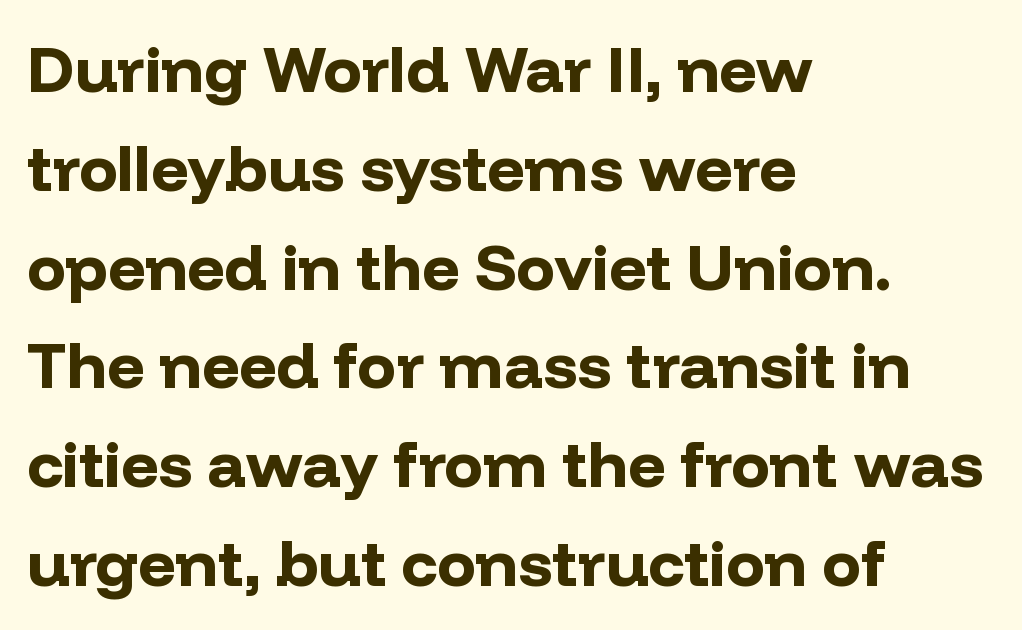
The image shows 65 px bold sans-serif type, upright; set left-aligned, normal line spacing (1.52x), normal letter spacing, not underlined; low stroke contrast and a medium x-height.
